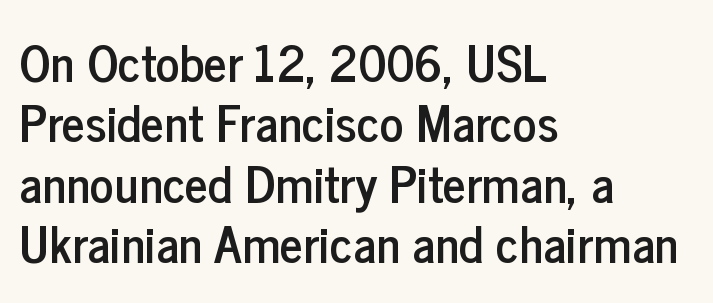
These lines were composed using upright roman letters. The rendering keeps characters at their native spacing. Serif or sans? Sans — the stroke terminals are bare. The rendering uses natural spacing where letterforms have individual widths. Decoration check: the copy has no underline. These lines stack with their left ends in a neat column.
